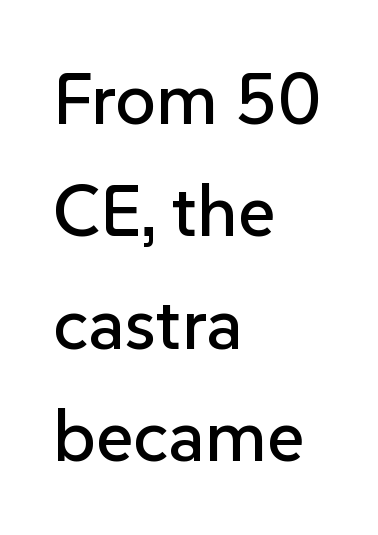
Proportional: the letters do not fall into vertical columns. Each word holds together tightly as a unit, with standard inter-letter gaps. The line-height multiplier appears to be the usual default. The rendering anchors every line to the left-hand side. A typesetter would mark this as roman, not italic.
